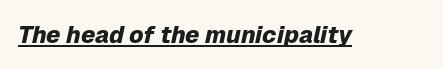
{"italic": "yes", "lean": "right", "slant_degrees": 12, "bold": "yes", "underline": "yes", "letter_spacing": "normal", "letter_spacing_em": 0.0, "glyph_px": 24}
